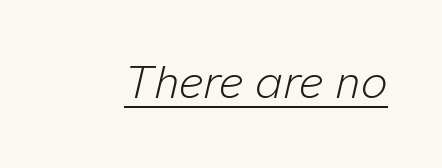
The face used here is proportionally spaced, like ordinary book or web type. Beneath each row of characters lies a ruled line. Each word holds together tightly as a unit, with standard inter-letter gaps. Notice how the stems are inclined rather than vertical — that's the hallmark of italics. Think standard paragraph weight, or any step lighter than that.
